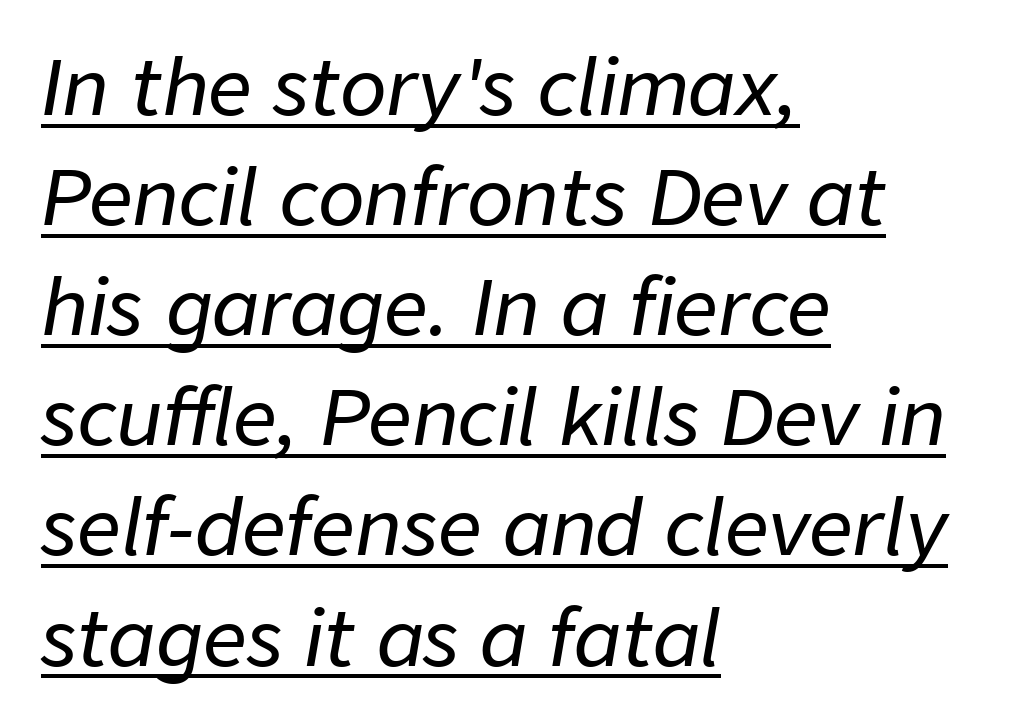
Tracking value appears to be zero — textbook default spacing. How would I describe the line gaps? Plain and ordinary. The words here are underlined. The paragraph shown leans on its left margin. Posture: slanted. Spacing verdict: proportional, widths tailored to each character.
